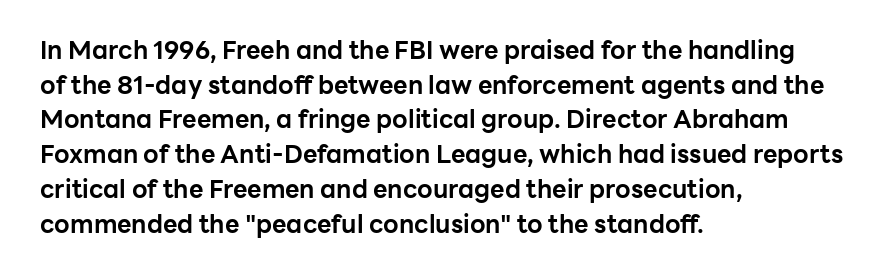
The image shows 25 px bold type, upright; set left-aligned, normal line spacing (1.39x), normal letter spacing, not underlined.
